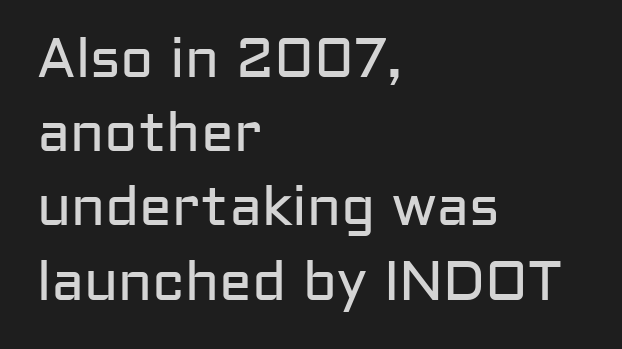
The image shows 55 px regular-weight sans-serif type, upright; set left-aligned, normal line spacing (1.35x), normal letter spacing, not underlined; low stroke contrast and a medium x-height.
